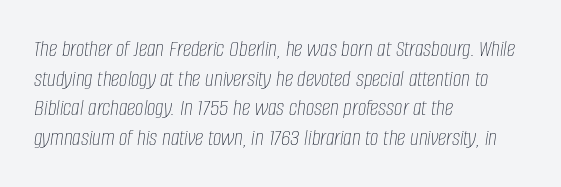
Q: Is the text bold? A: No.
Q: Is the text italic (slanted)? A: Yes, it leans right by about 8 degrees.
Q: Is the text underlined? A: No.
Q: How is the paragraph aligned? A: Left-aligned.
Q: Is the spacing between letters normal or unusually wide? A: Normal.
